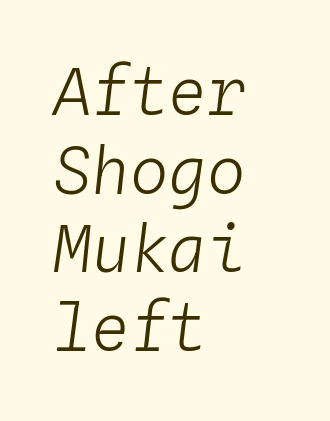
The image shows 64 px light type, italic (leaning right), monospaced; set left-aligned, line spacing 1.23x, normal letter spacing, not underlined; low stroke contrast and a medium x-height.
